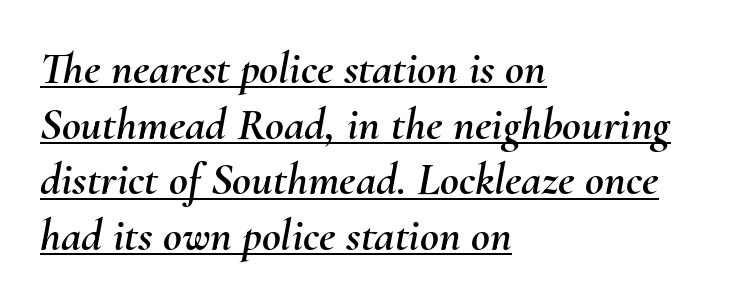
The image shows 46 px text type, italic (leaning right); set left-aligned, line spacing 1.21x, normal letter spacing, underlined; medium stroke contrast and a small x-height.
